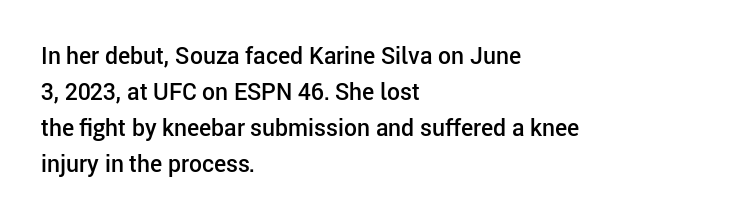
{"italic": "no", "bold": "semi", "underline": "no", "align": "left", "line_spacing": "normal", "line_spacing_ratio": 1.56, "letter_spacing": "normal", "letter_spacing_em": 0.0, "glyph_px": 23}
